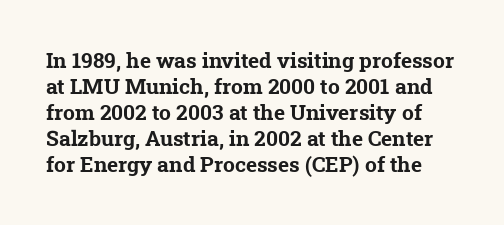
Q: Is the text bold? A: Yes.
Q: Is the text underlined? A: No.
Q: Is the spacing between letters normal or unusually wide? A: Normal.
